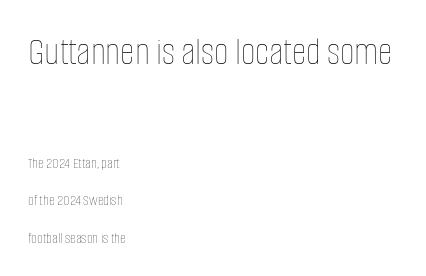
{"italic": "no", "bold": "no", "weight": "thin", "width": "condensed", "stroke_contrast": "low", "x_height": "large", "monospaced": "no", "underline": "no", "align": "left", "line_spacing": "loose", "line_spacing_ratio": 2.33, "letter_spacing": "normal", "letter_spacing_em": 0.0, "larger_block": "first", "size_ratio": 2.5, "glyph_px": 40}
